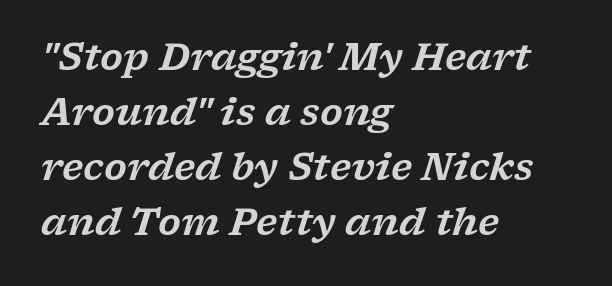
The image shows 37 px wide serif type, italic (leaning right); set left-aligned, normal line spacing (1.49x), normal letter spacing, not underlined; low stroke contrast and a medium x-height.
